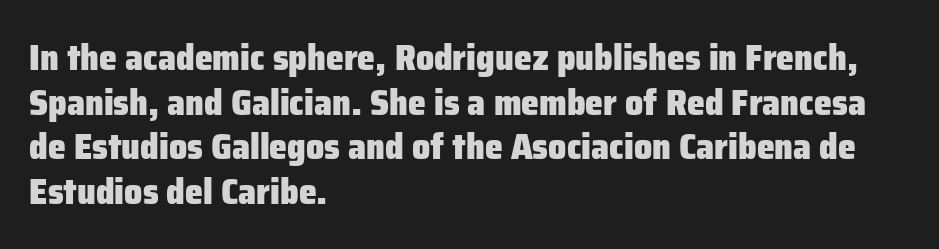
{"serif": "no", "italic": "no", "bold": "yes", "weight": "heavy", "width": "normal", "stroke_contrast": "low", "x_height": "medium", "monospaced": "no", "underline": "no", "align": "left", "line_spacing_ratio": 1.24, "letter_spacing": "normal", "letter_spacing_em": 0.0, "glyph_px": 36}
